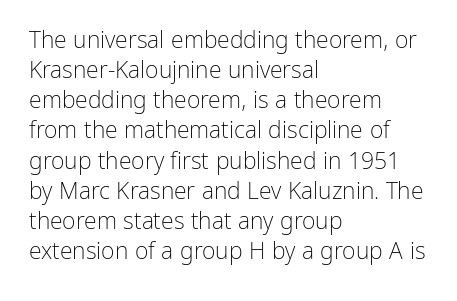
{"italic": "no", "bold": "no", "underline": "no", "align": "left", "line_spacing": "normal", "line_spacing_ratio": 1.31, "letter_spacing": "normal", "letter_spacing_em": 0.0, "glyph_px": 23}
